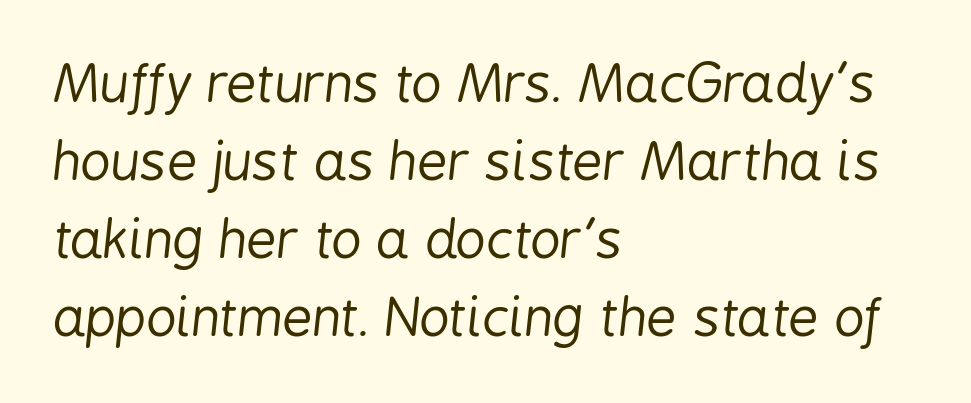
Q: Is the text bold? A: No.
Q: Is the text italic (slanted)? A: Yes, it leans right by about 6 degrees.
Q: Is the text underlined? A: No.
Q: How is the paragraph aligned? A: Left-aligned.
Q: Is the spacing between letters normal or unusually wide? A: Normal.
Q: Is the spacing between lines tight, normal or loose? A: Normal.
Q: Width (condensed, normal, or wide)? A: Condensed.
Q: Stroke contrast? A: Low.
Q: x-height? A: Medium.
Q: Monospaced? A: No.
